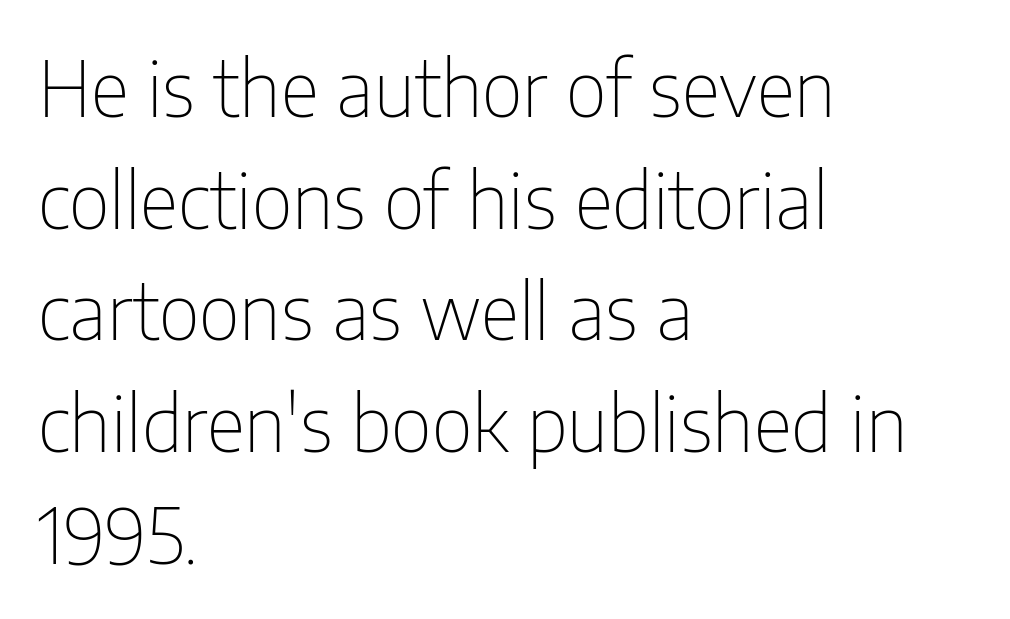
The image shows 76 px thin, condensed sans-serif type, upright; set left-aligned, normal line spacing (1.47x), normal letter spacing, not underlined; low stroke contrast and a medium x-height.
